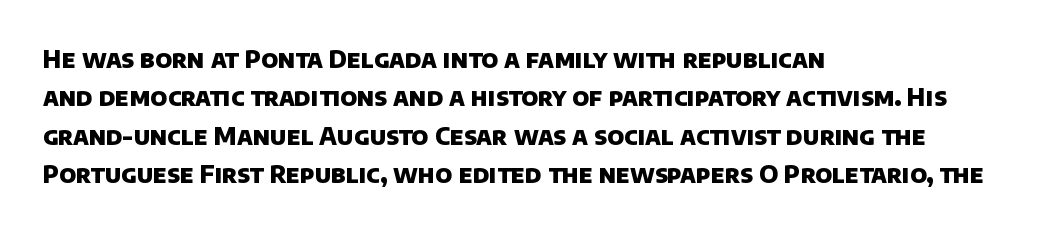
Honestly, there is no underline to notice here at all. The face used here has the dense, thick strokes of a bold. Default kerning and tracking; the words read as compact shapes. Does the copy run flush right? No — it runs flush left. What's the leading like? Ordinary, nothing unusual.
